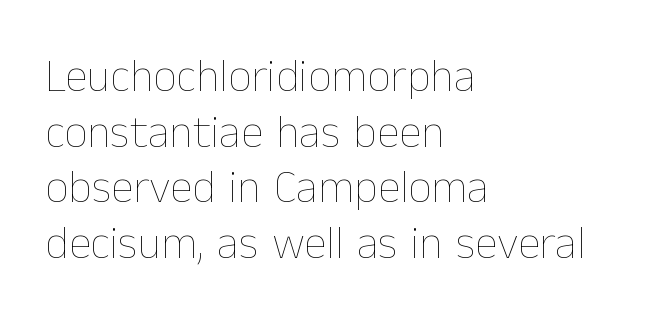
Q: Is the text bold? A: No.
Q: Is the text italic (slanted)? A: No, it is upright.
Q: Is the text underlined? A: No.
Q: How is the paragraph aligned? A: Left-aligned.
Q: Is the spacing between letters normal or unusually wide? A: Normal.
Q: Width (condensed, normal, or wide)? A: Normal.
Q: Stroke contrast? A: Low.
Q: x-height? A: Medium.
Q: Monospaced? A: No.
